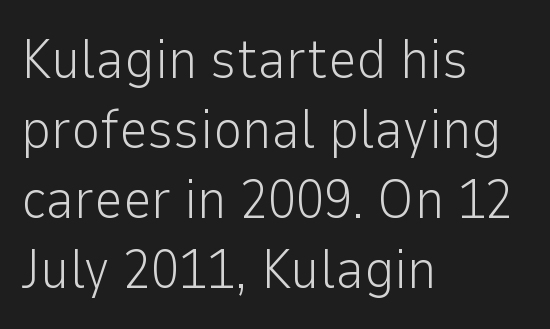
The line-height multiplier appears to be the usual default. The type sits square on the baseline with zero lean. The text was rendered using a sans face with plain stroke endings. Anything drawn beneath the words? Only blank space.
